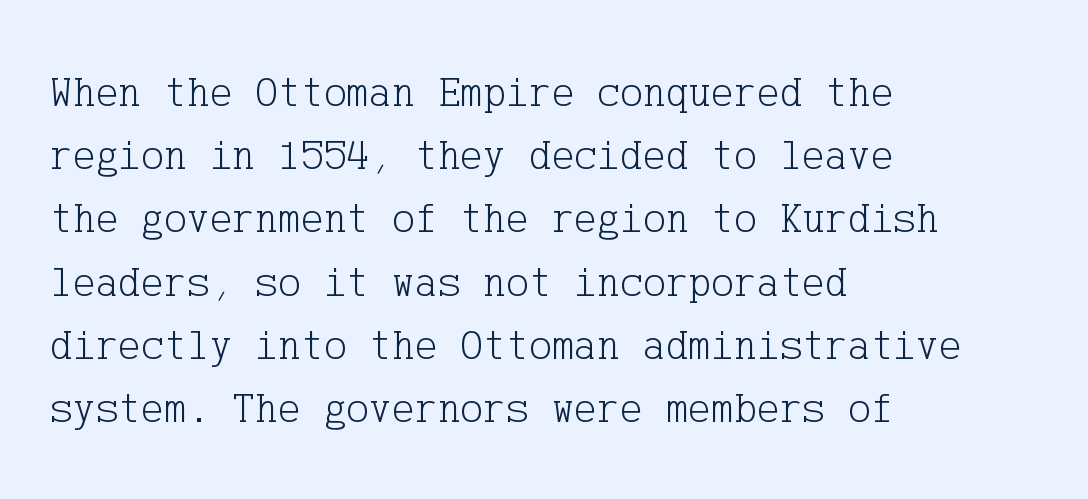
{"serif": "yes", "italic": "no", "bold": "no", "weight": "light", "width": "normal", "stroke_contrast": "low", "x_height": "medium", "underline": "no", "align": "left", "line_spacing": "normal", "line_spacing_ratio": 1.47, "letter_spacing": "normal", "letter_spacing_em": 0.0, "glyph_px": 43}
